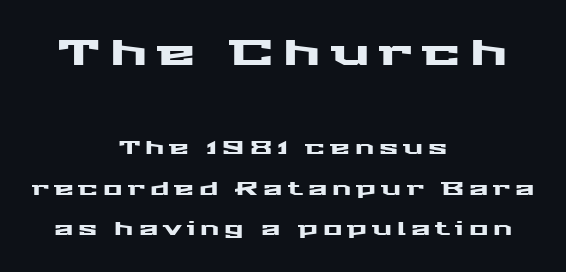
The letters advance in unequal steps, a hallmark of proportional type. If you measured baseline to baseline, you'd find a long distance. The letters stand straight up with perfectly vertical stems. The rendering shrinks the type as you move from the upper chunk to the lower. Here the glyphs are tracked loosely, breaking word shapes into spaced letters. The whitespace from short lines is split evenly between both sides.
